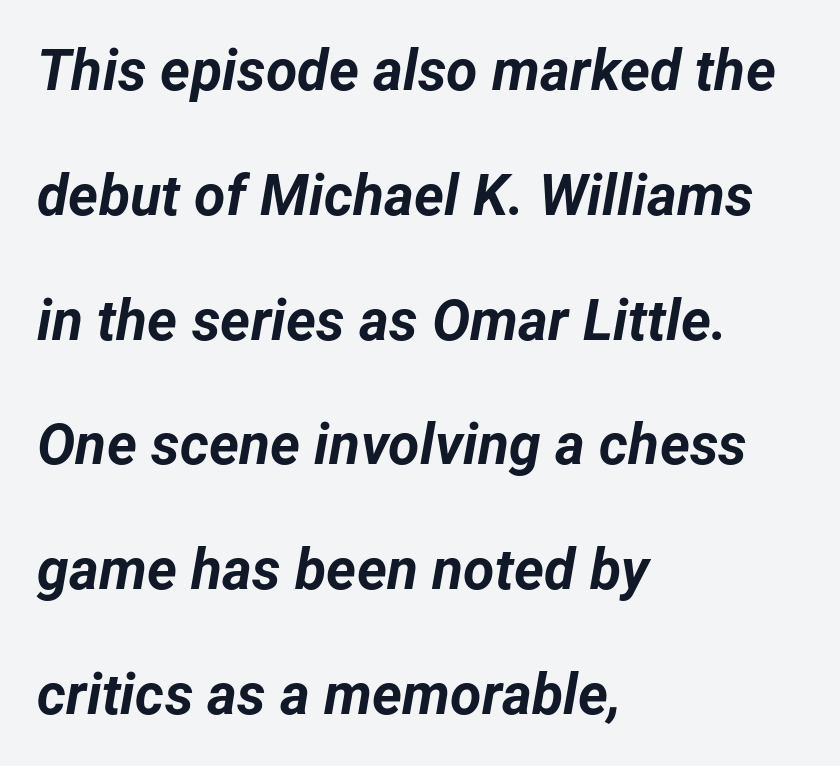
The image shows 57 px bold type, italic (leaning right); set left-aligned, loose line spacing (2.19x), normal letter spacing, not underlined; low stroke contrast and a medium x-height.
